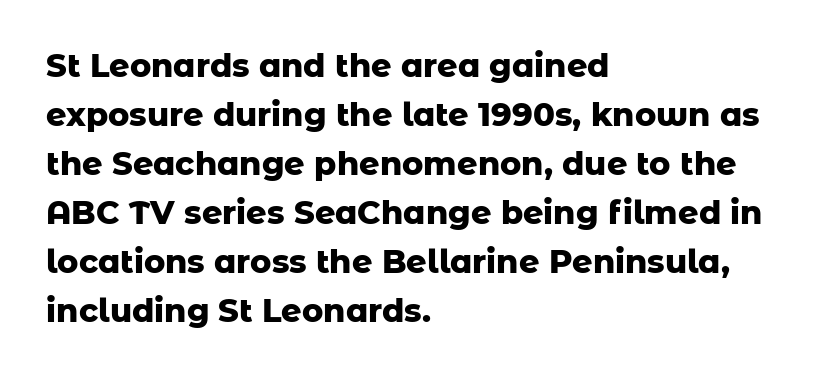
{"serif": "no", "italic": "no", "bold": "yes", "weight": "heavy", "width": "normal", "stroke_contrast": "low", "x_height": "medium", "monospaced": "no", "underline": "no", "align": "left", "line_spacing": "normal", "line_spacing_ratio": 1.53, "letter_spacing": "normal", "letter_spacing_em": 0.0, "glyph_px": 32}
